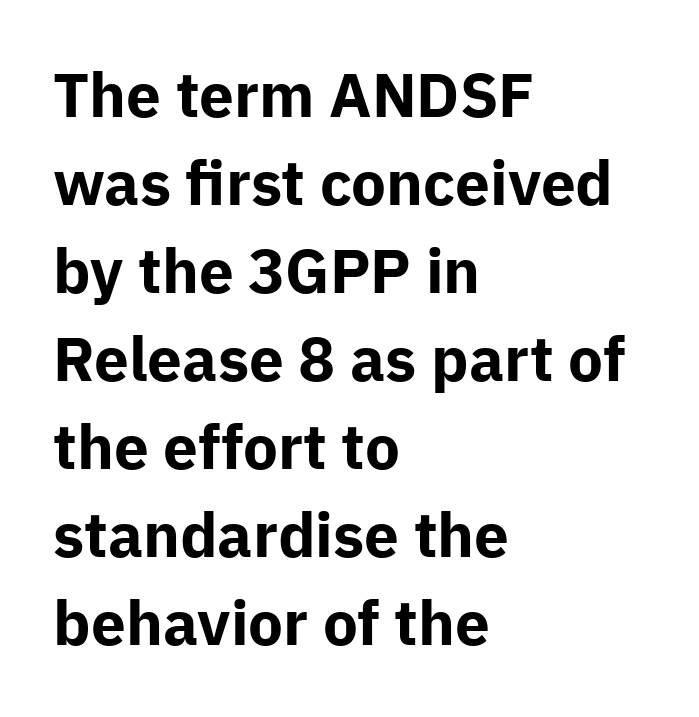
The image shows 62 px bold sans-serif type, upright; set left-aligned, normal line spacing (1.42x), normal letter spacing, not underlined; low stroke contrast and a medium x-height.
